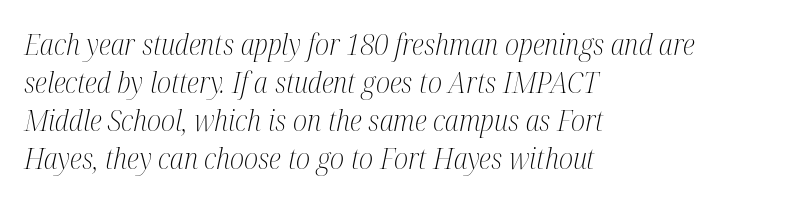
{"serif": "yes", "italic": "yes", "lean": "right", "slant_degrees": 12, "bold": "no", "weight": "light", "width": "condensed", "stroke_contrast": "medium", "x_height": "medium", "monospaced": "no", "underline": "no", "align": "left", "line_spacing": "normal", "line_spacing_ratio": 1.31, "letter_spacing": "normal", "letter_spacing_em": 0.0, "glyph_px": 29}
